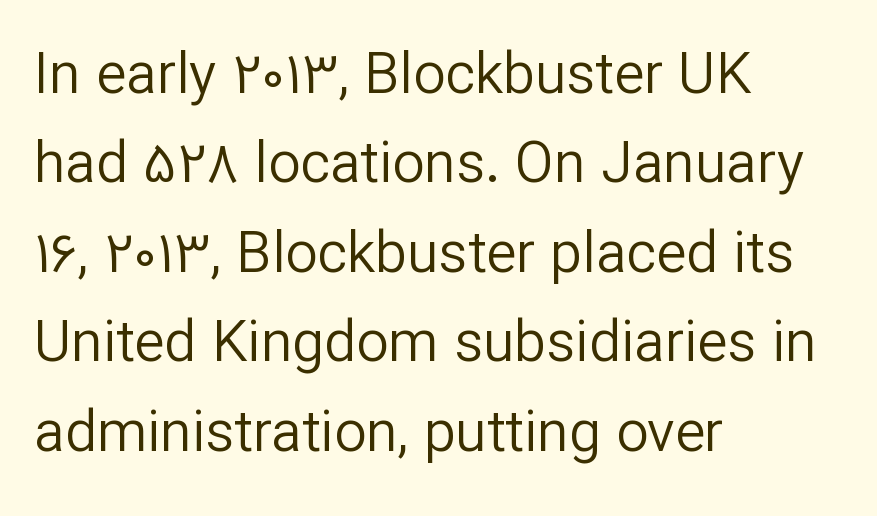
The image shows 57 px regular-weight sans-serif type, upright; set left-aligned, normal line spacing (1.57x), normal letter spacing, not underlined; low stroke contrast and a medium x-height.
